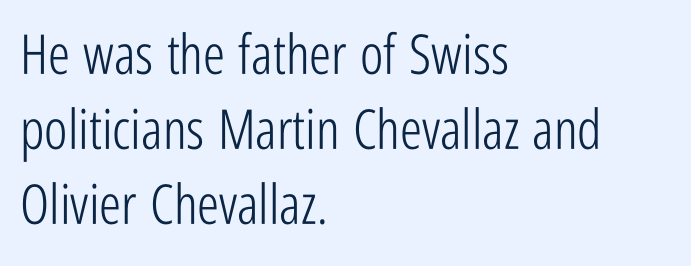
{"serif": "no", "italic": "no", "bold": "no", "weight": "light", "width": "condensed", "stroke_contrast": "low", "x_height": "medium", "monospaced": "no", "underline": "no", "align": "left", "line_spacing": "normal", "line_spacing_ratio": 1.36, "letter_spacing": "normal", "letter_spacing_em": 0.0, "glyph_px": 55}
